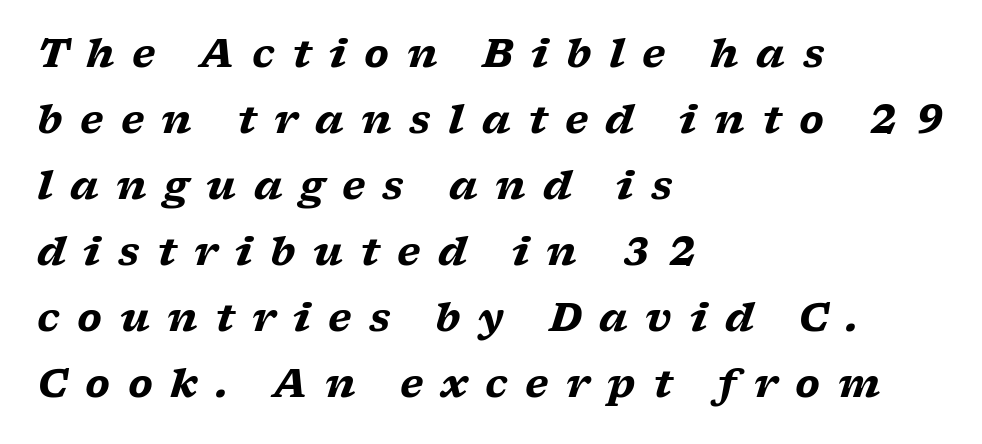
Q: Is the text bold? A: Yes.
Q: Is the text italic (slanted)? A: Yes, it leans right by about 17 degrees.
Q: Is the typeface a serif or a sans-serif typeface? A: Serif.
Q: Is the text underlined? A: No.
Q: How is the paragraph aligned? A: Left-aligned.
Q: Is the spacing between letters normal or unusually wide? A: Unusually wide.
Q: Is the spacing between lines tight, normal or loose? A: Normal.
Q: Width (condensed, normal, or wide)? A: Wide.
Q: Stroke contrast? A: Low.
Q: x-height? A: Medium.
Q: Monospaced? A: No.
